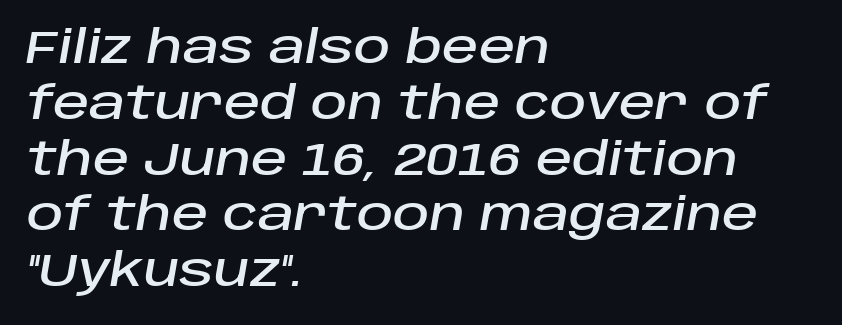
Glyph-to-glyph distance matches everyday printed text. Underline: absent. A typesetter would call this proportional, since set widths differ per character. All the whitespace from short lines collects on the right.
